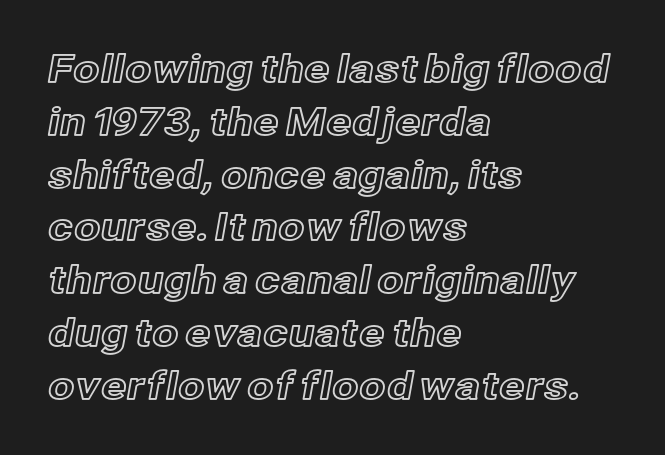
{"width": "normal", "x_height": "medium", "monospaced": "no", "underline": "no", "align": "left", "line_spacing": "normal", "line_spacing_ratio": 1.39, "letter_spacing": "normal", "letter_spacing_em": 0.0, "glyph_px": 38}
